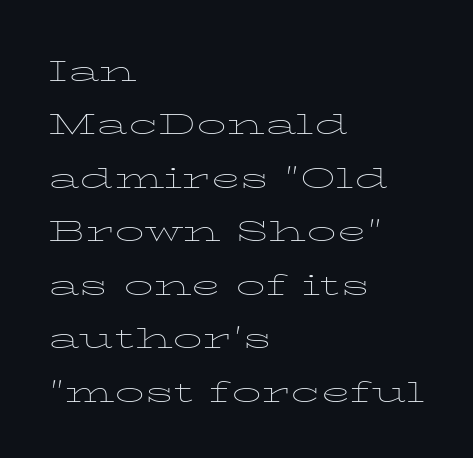
{"italic": "no", "bold": "no", "weight": "thin", "width": "wide", "stroke_contrast": "low", "x_height": "medium", "monospaced": "no", "underline": "no", "align": "left", "line_spacing": "normal", "line_spacing_ratio": 1.37, "letter_spacing": "normal", "letter_spacing_em": 0.0, "glyph_px": 39}
